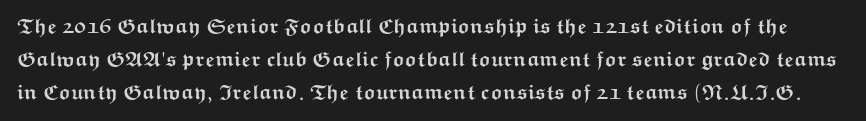
{"italic": "no", "bold": "yes", "underline": "no", "line_spacing": "normal", "line_spacing_ratio": 1.57, "letter_spacing": "normal", "letter_spacing_em": 0.0, "glyph_px": 21}
